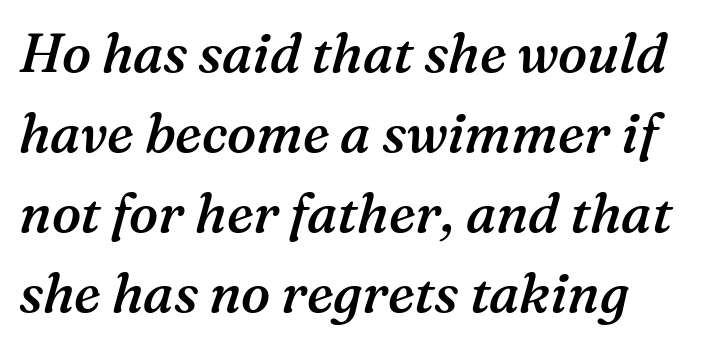
{"serif": "yes", "italic": "yes", "lean": "right", "slant_degrees": 16, "bold": "semi", "weight": "semibold", "width": "normal", "stroke_contrast": "medium", "x_height": "medium", "monospaced": "no", "underline": "no", "line_spacing": "normal", "line_spacing_ratio": 1.48, "letter_spacing": "normal", "letter_spacing_em": 0.0, "glyph_px": 54}
